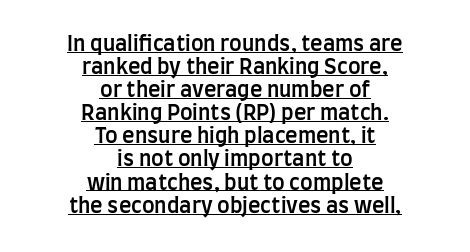
Q: Is the text bold? A: Semi-bold.
Q: Is the text italic (slanted)? A: No, it is upright.
Q: Is the text underlined? A: Yes.
Q: How is the paragraph aligned? A: Centered.
Q: Is the spacing between letters normal or unusually wide? A: Normal.
Q: Is the spacing between lines tight, normal or loose? A: Tight.
